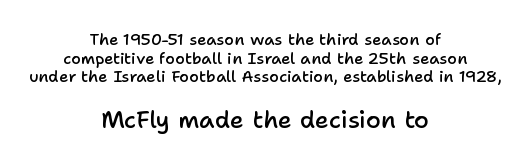
Q: Is the text bold? A: Semi-bold.
Q: Is the text italic (slanted)? A: No, it is upright.
Q: Is the text underlined? A: No.
Q: How is the paragraph aligned? A: Centered.
Q: Is the spacing between letters normal or unusually wide? A: Normal.
Q: Which block of text is set in a larger size, the first (top) or the second (bottom)? A: The second (bottom) one.
